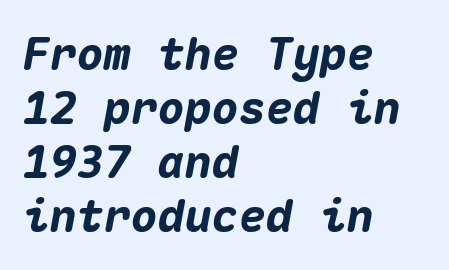
The font is running at its bold setting. Slanted lettering throughout. These lines are set flush left with a ragged right edge. The letters march in equal steps, a hallmark of fixed-pitch type. Check the space under the baseline: it is left empty. Each word holds together tightly as a unit, with standard inter-letter gaps.
